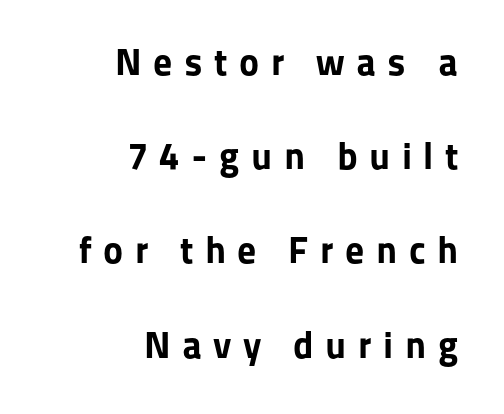
Q: Is the text bold? A: Yes.
Q: Is the text italic (slanted)? A: No, it is upright.
Q: Is the typeface a serif or a sans-serif typeface? A: Sans-serif.
Q: Is the text underlined? A: No.
Q: How is the paragraph aligned? A: Right-aligned.
Q: Is the spacing between letters normal or unusually wide? A: Unusually wide.
Q: Is the spacing between lines tight, normal or loose? A: Loose.
Q: Width (condensed, normal, or wide)? A: Normal.
Q: Stroke contrast? A: Low.
Q: x-height? A: Medium.
Q: Monospaced? A: No.
